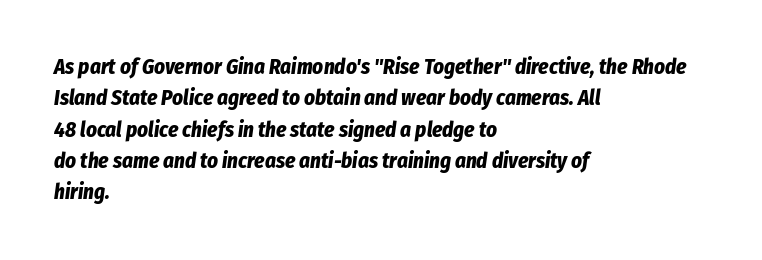
The image shows 21 px bold type, italic (leaning right); set left-aligned, normal line spacing (1.49x), normal letter spacing, not underlined.
